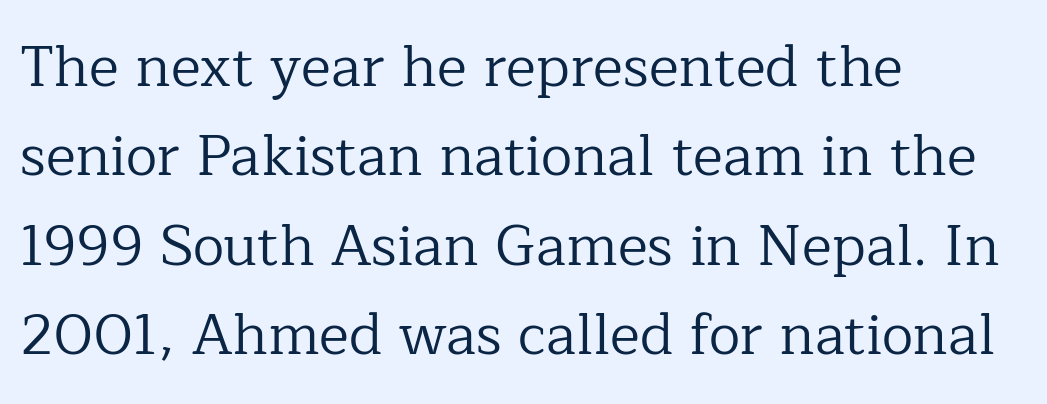
The image shows 57 px regular-weight serif type, upright; set left-aligned, normal line spacing (1.57x), normal letter spacing, not underlined; low stroke contrast and a medium x-height.
